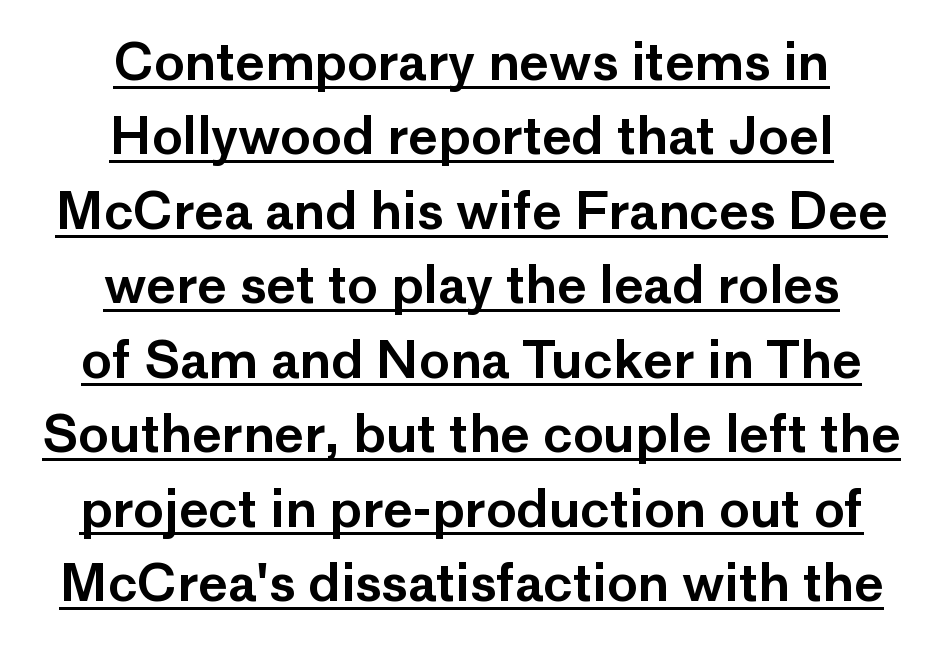
Q: Is the text italic (slanted)? A: No, it is upright.
Q: Is the typeface a serif or a sans-serif typeface? A: Sans-serif.
Q: Is the text underlined? A: Yes.
Q: How is the paragraph aligned? A: Centered.
Q: Is the spacing between letters normal or unusually wide? A: Normal.
Q: Is the spacing between lines tight, normal or loose? A: Normal.
Q: Width (condensed, normal, or wide)? A: Normal.
Q: Stroke contrast? A: Low.
Q: x-height? A: Medium.
Q: Monospaced? A: No.
